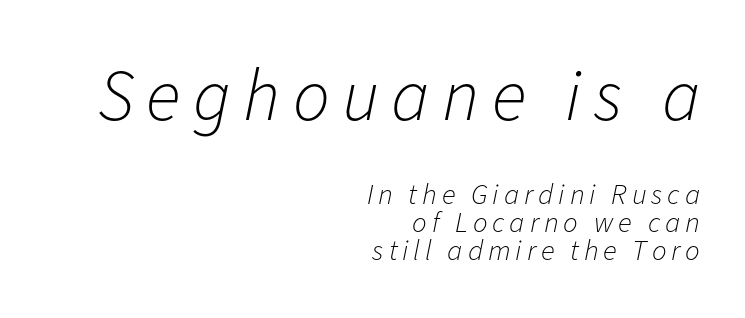
{"italic": "yes", "lean": "right", "slant_degrees": 11, "bold": "no", "weight": "light", "width": "normal", "stroke_contrast": "low", "x_height": "medium", "monospaced": "no", "underline": "no", "align": "right", "line_spacing": "tight", "line_spacing_ratio": 0.97, "larger_block": "first", "size_ratio": 2.52, "glyph_px": 73}
